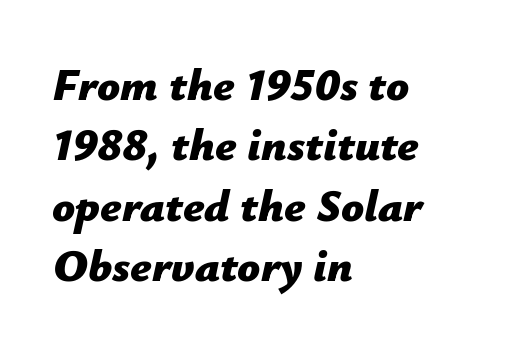
Nothing unusual about the tracking: characters are spaced as the font intends. Notice how descenders clear the ascenders below comfortably — that's standard leading. Every letter is thick-stroked: bold, no question. The strip under each line holds only bare page. This sample has the flowing, uneven cadence of proportional lettering. Quick note: italic.
